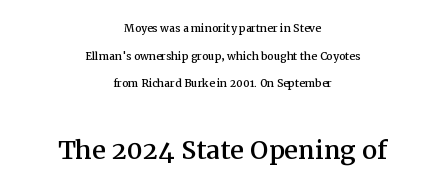
Q: Is the text italic (slanted)? A: No, it is upright.
Q: Is the typeface a serif or a sans-serif typeface? A: Serif.
Q: Is the text underlined? A: No.
Q: How is the paragraph aligned? A: Centered.
Q: Is the spacing between letters normal or unusually wide? A: Normal.
Q: Is the spacing between lines tight, normal or loose? A: Loose.
Q: Which block of text is set in a larger size, the first (top) or the second (bottom)? A: The second (bottom) one.
Q: Width (condensed, normal, or wide)? A: Normal.
Q: Stroke contrast? A: Medium.
Q: x-height? A: Medium.
Q: Monospaced? A: No.
